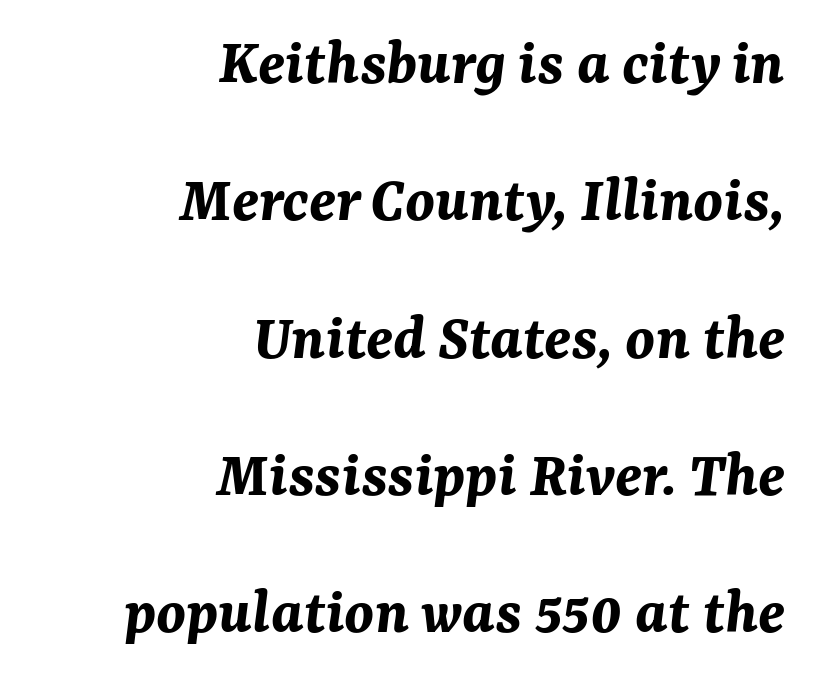
Q: Is the text bold? A: Yes.
Q: Is the text italic (slanted)? A: Yes, it leans right by about 7 degrees.
Q: Is the text underlined? A: No.
Q: How is the paragraph aligned? A: Right-aligned.
Q: Is the spacing between letters normal or unusually wide? A: Normal.
Q: Is the spacing between lines tight, normal or loose? A: Loose.
Q: Width (condensed, normal, or wide)? A: Normal.
Q: Stroke contrast? A: Medium.
Q: x-height? A: Medium.
Q: Monospaced? A: No.
